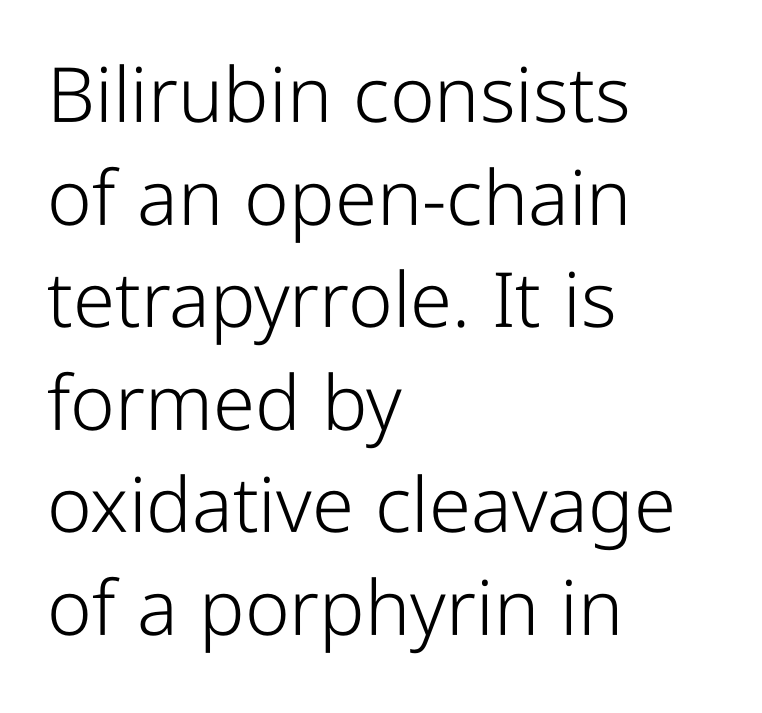
{"serif": "no", "italic": "no", "bold": "no", "weight": "light", "width": "condensed", "stroke_contrast": "low", "x_height": "medium", "monospaced": "no", "underline": "no", "align": "left", "line_spacing": "normal", "line_spacing_ratio": 1.35, "letter_spacing": "normal", "letter_spacing_em": 0.0, "glyph_px": 76}
